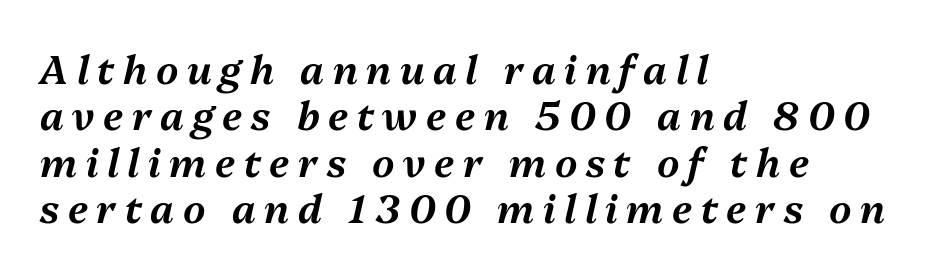
The image shows 39 px text type, italic (leaning right); set left-aligned, line spacing 1.19x, unusually wide letter spacing (+0.22 em), not underlined; medium stroke contrast and a medium x-height.
